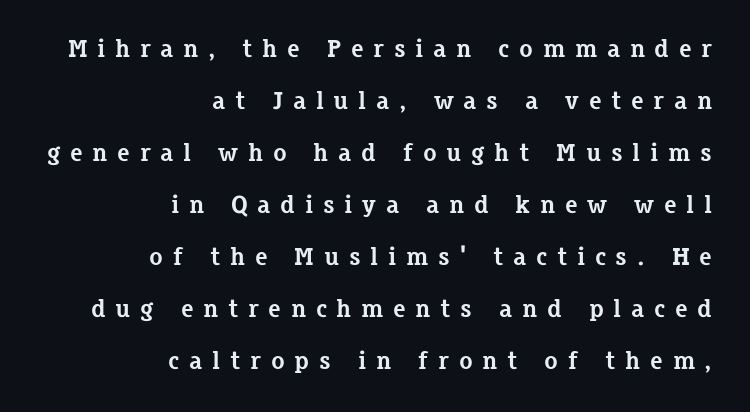
Set as a true bold cut, around the 700 mark. Lines of text with bare space underneath. This is roman type, the default non-slanted kind. Students, note that the glyphs here are deliberately spaced far apart. Vertical spacing — loose. A flush-right, rag-left setting is used for this passage.
